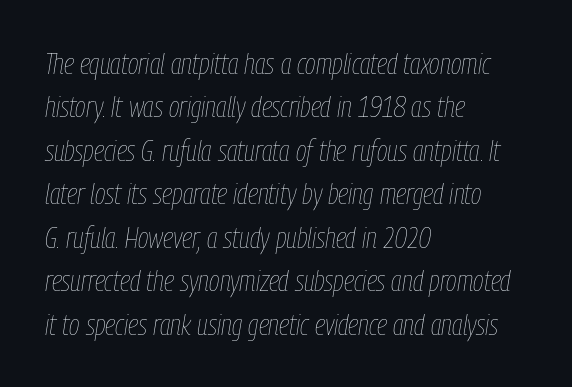
The image shows 29 px thin, condensed type, italic (leaning right); set left-aligned, normal line spacing (1.5x), normal letter spacing, not underlined; low stroke contrast and a medium x-height.
